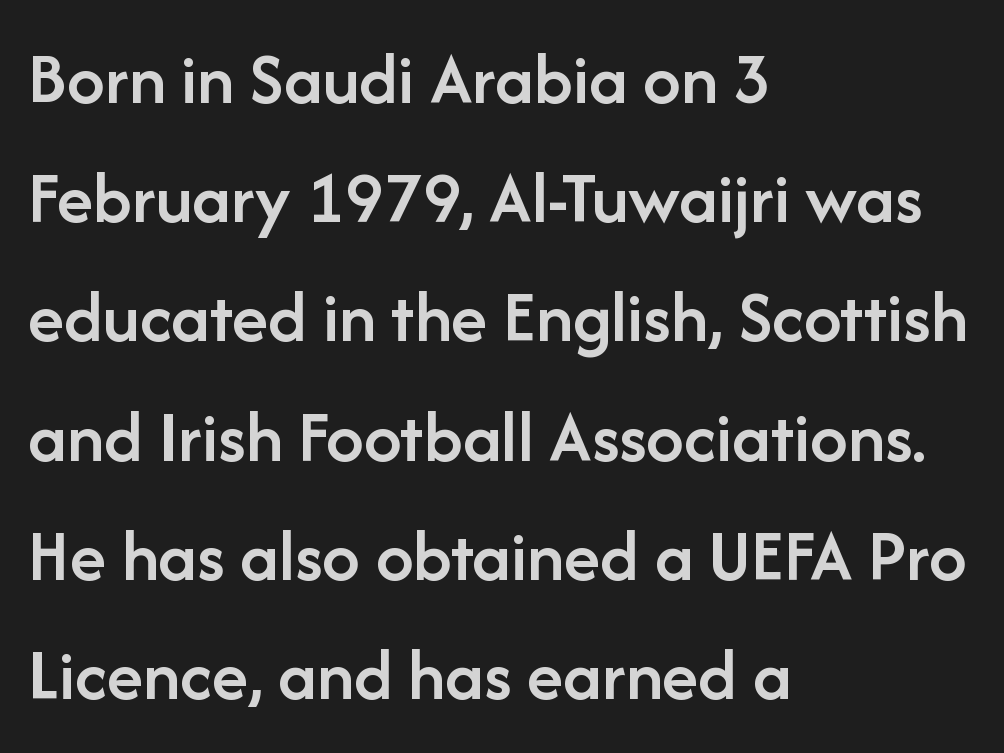
No italicization has been applied; the sample stays upright. The face used here is a sans, in the tradition of grotesques and geometrics. Its strokes are somewhat broadened, the hallmark of semibold type. The rendering uses a moderate line-height, typical for paragraphs.
